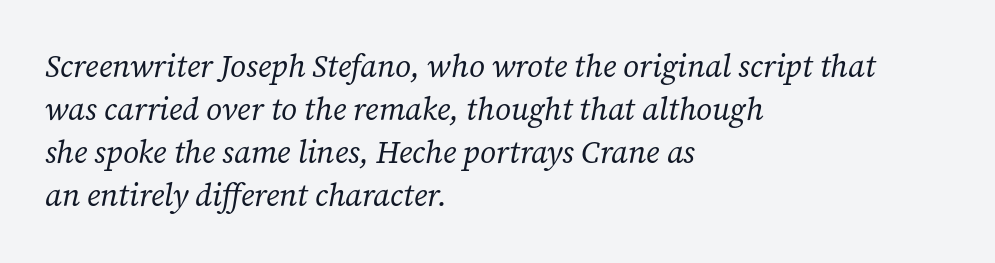
Q: Is the text bold? A: No.
Q: Is the text italic (slanted)? A: Yes, it leans right by about 12 degrees.
Q: Is the typeface a serif or a sans-serif typeface? A: Serif.
Q: Is the text underlined? A: No.
Q: How is the paragraph aligned? A: Left-aligned.
Q: Is the spacing between letters normal or unusually wide? A: Normal.
Q: Is the spacing between lines tight, normal or loose? A: Normal.
Q: Width (condensed, normal, or wide)? A: Normal.
Q: Stroke contrast? A: Low.
Q: x-height? A: Medium.
Q: Monospaced? A: No.
